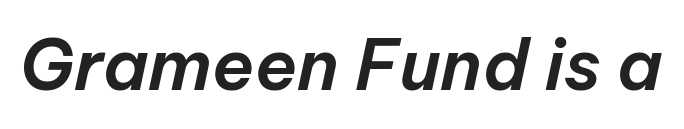
Q: Is the text italic (slanted)? A: Yes, it leans right by about 12 degrees.
Q: Is the text underlined? A: No.
Q: Is the spacing between letters normal or unusually wide? A: Normal.
Q: Width (condensed, normal, or wide)? A: Normal.
Q: Stroke contrast? A: Low.
Q: x-height? A: Medium.
Q: Monospaced? A: No.
